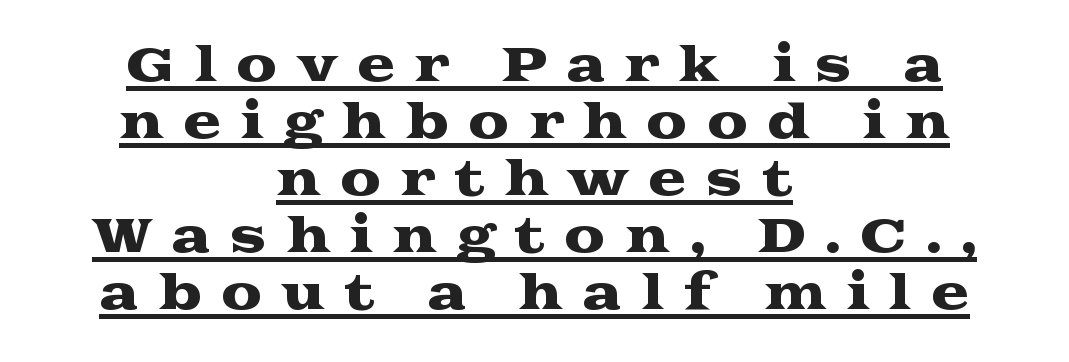
{"serif": "yes", "italic": "no", "width": "wide", "stroke_contrast": "medium", "x_height": "medium", "monospaced": "no", "underline": "yes", "align": "center", "line_spacing_ratio": 1.24, "letter_spacing": "wide", "letter_spacing_em": 0.41, "glyph_px": 46}
